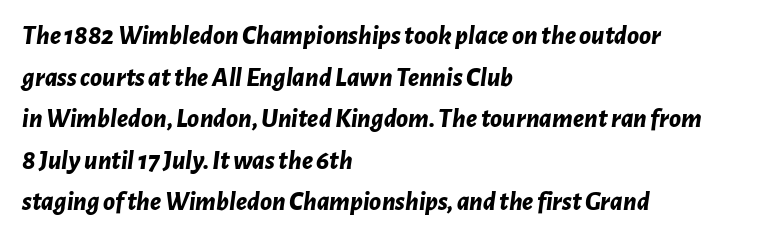
Alignment: flush left. Characters are canted at an angle relative to the baseline's perpendicular. Does the leading feel generous? No, just average. What stands out about the letter spacing? Nothing — it is the standard amount. Check the space under the baseline: it is left empty.
